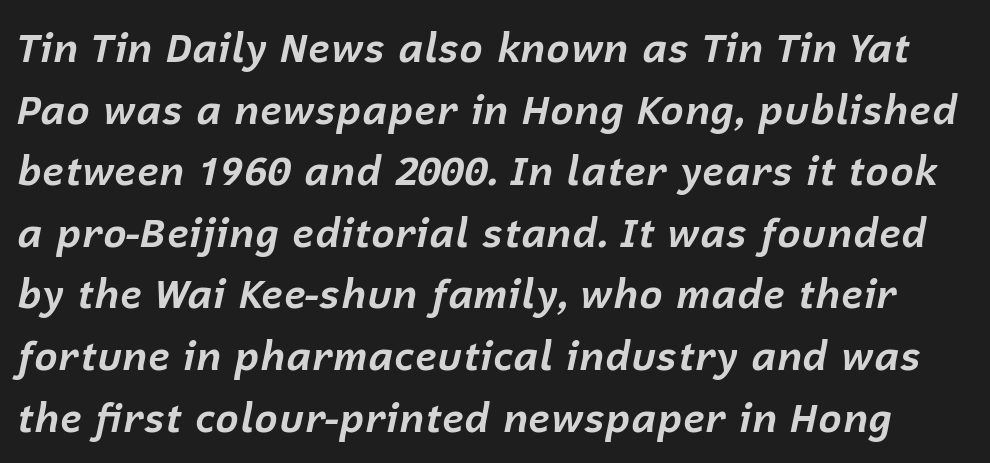
{"italic": "yes", "lean": "right", "slant_degrees": 12, "bold": "yes", "weight": "bold", "width": "normal", "stroke_contrast": "low", "x_height": "medium", "monospaced": "no", "underline": "no", "line_spacing": "normal", "line_spacing_ratio": 1.54, "letter_spacing": "normal", "letter_spacing_em": 0.0, "glyph_px": 40}
